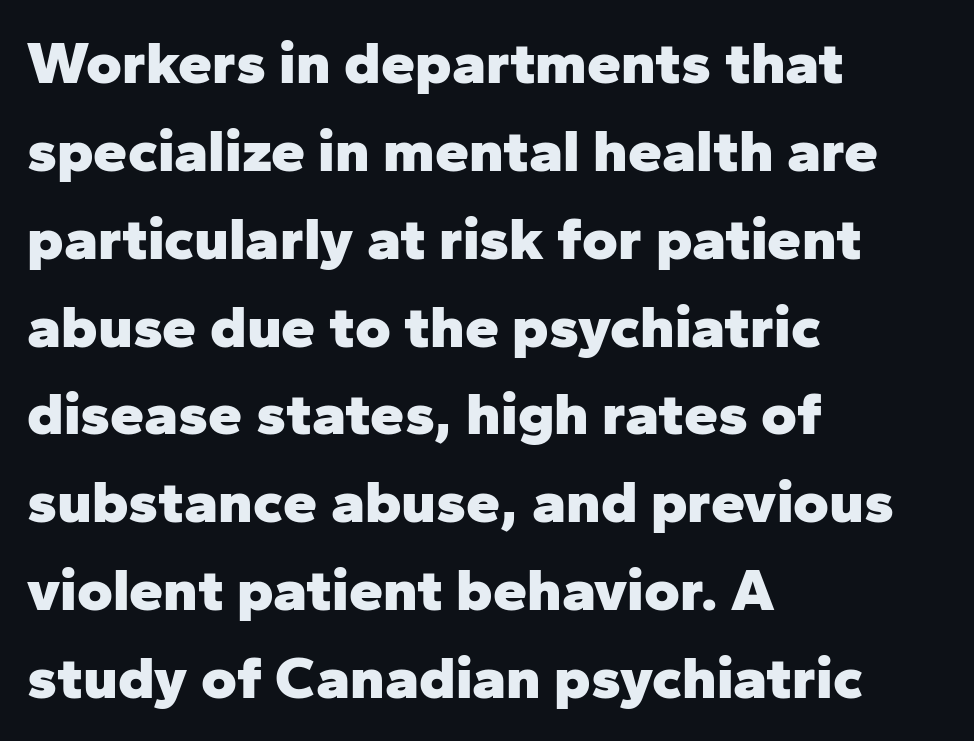
The image shows 61 px heavy sans-serif type, upright; set left-aligned, normal line spacing (1.44x), normal letter spacing, not underlined; low stroke contrast and a medium x-height.
